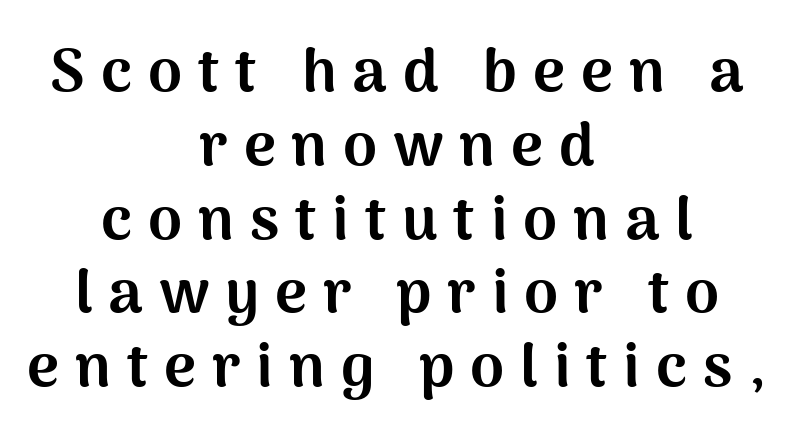
The image shows 61 px bold sans-serif type, upright; set centered, line spacing 1.21x, unusually wide letter spacing (+0.26 em), not underlined; medium stroke contrast and a medium x-height.
